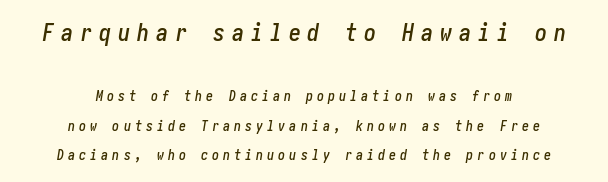
These lines stand farther apart than default settings would place them. What stands out about the letter spacing? Its width — letters are far apart. The passage shown is not underscored anywhere. The typesetter chose a symmetrical, centered arrangement here. Here the first block reads like a headline and the second like body copy. Rendered with sloped, italic letterforms.
